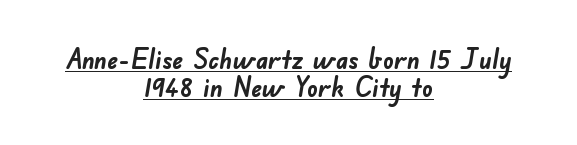
Q: Is the text bold? A: Yes.
Q: Is the text underlined? A: Yes.
Q: How is the paragraph aligned? A: Centered.
Q: Is the spacing between letters normal or unusually wide? A: Normal.
Q: Is the spacing between lines tight, normal or loose? A: Tight.
